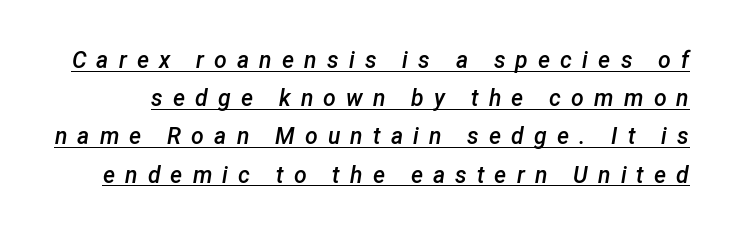
The image shows 23 px text type, italic (leaning right); set normal line spacing (1.66x), unusually wide letter spacing (+0.44 em), underlined.
